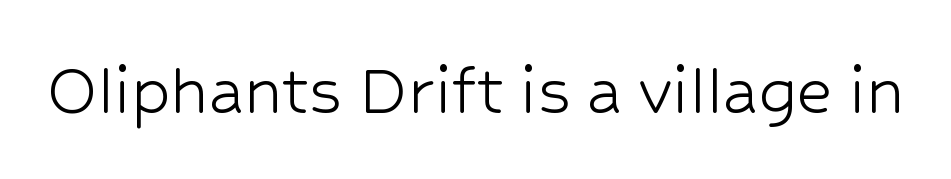
{"serif": "no", "italic": "no", "bold": "no", "weight": "light", "width": "normal", "stroke_contrast": "low", "x_height": "medium", "monospaced": "no", "underline": "no", "letter_spacing": "normal", "letter_spacing_em": 0.0, "glyph_px": 78}
